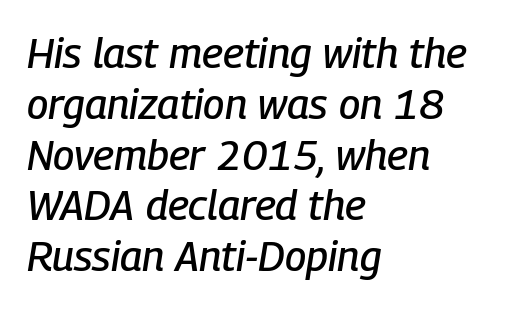
Q: Is the text italic (slanted)? A: Yes, it leans right by about 9 degrees.
Q: Is the text underlined? A: No.
Q: How is the paragraph aligned? A: Left-aligned.
Q: Is the spacing between letters normal or unusually wide? A: Normal.
Q: Width (condensed, normal, or wide)? A: Condensed.
Q: Stroke contrast? A: Low.
Q: x-height? A: Medium.
Q: Monospaced? A: No.
